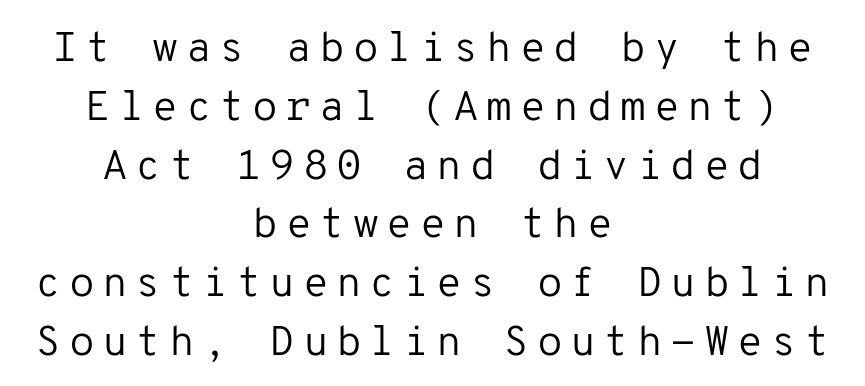
{"serif": "no", "italic": "no", "bold": "no", "weight": "regular", "width": "normal", "stroke_contrast": "low", "x_height": "medium", "monospaced": "yes", "underline": "no", "align": "center", "line_spacing": "normal", "line_spacing_ratio": 1.4, "glyph_px": 42}
